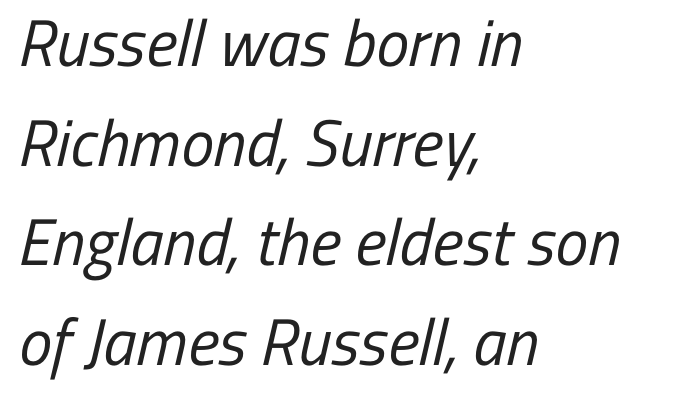
The image shows 66 px regular-weight, condensed sans-serif type; set left-aligned, normal line spacing (1.51x), normal letter spacing, not underlined; low stroke contrast and a medium x-height.
